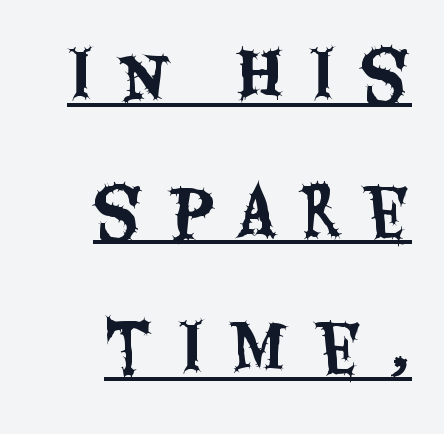
The image shows 63 px condensed sans-serif type, upright; set right-aligned, loose line spacing (2.17x), unusually wide letter spacing (+0.41 em), underlined; medium stroke contrast and a large x-height.
